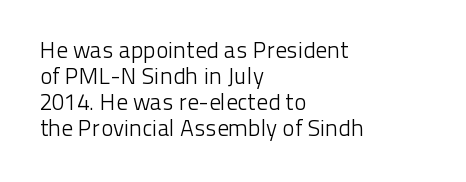
{"italic": "no", "bold": "no", "underline": "no", "align": "left", "line_spacing": "tight", "line_spacing_ratio": 1.13, "letter_spacing": "normal", "letter_spacing_em": 0.0, "glyph_px": 23}
